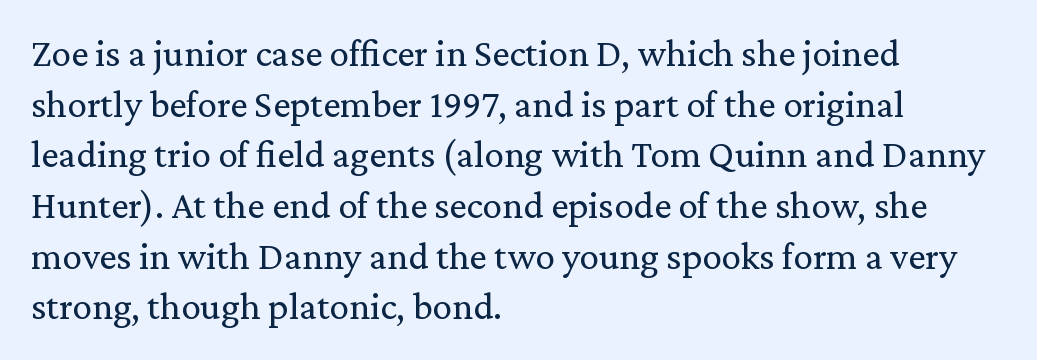
No extra ink here — the face is not bold. Unlike a clean sans, this face finishes its strokes with serifs. Do the characters align in a grid? No, the font is proportional. Does the leading feel generous? No, just average.
